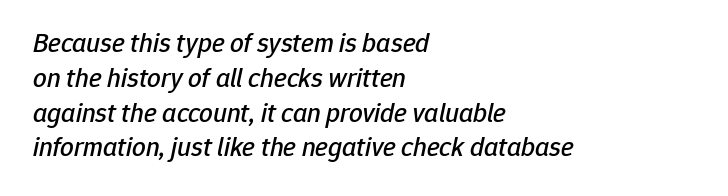
The image shows 27 px text type, italic (leaning right); set left-aligned, normal line spacing (1.29x), normal letter spacing, not underlined.
